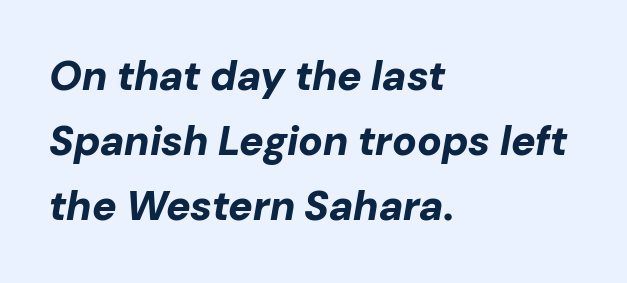
Q: Is the text bold? A: Yes.
Q: Is the text italic (slanted)? A: Yes, it leans right by about 10 degrees.
Q: Is the text underlined? A: No.
Q: How is the paragraph aligned? A: Left-aligned.
Q: Is the spacing between letters normal or unusually wide? A: Normal.
Q: Is the spacing between lines tight, normal or loose? A: Normal.
Q: Width (condensed, normal, or wide)? A: Normal.
Q: Stroke contrast? A: Low.
Q: x-height? A: Medium.
Q: Monospaced? A: No.
